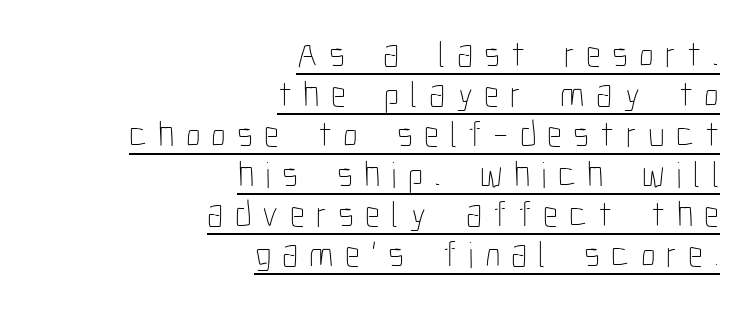
{"italic": "no", "bold": "no", "weight": "thin", "width": "condensed", "stroke_contrast": "low", "x_height": "medium", "monospaced": "no", "underline": "yes", "align": "right", "line_spacing": "tight", "line_spacing_ratio": 1.08, "letter_spacing": "wide", "letter_spacing_em": 0.3, "glyph_px": 37}
